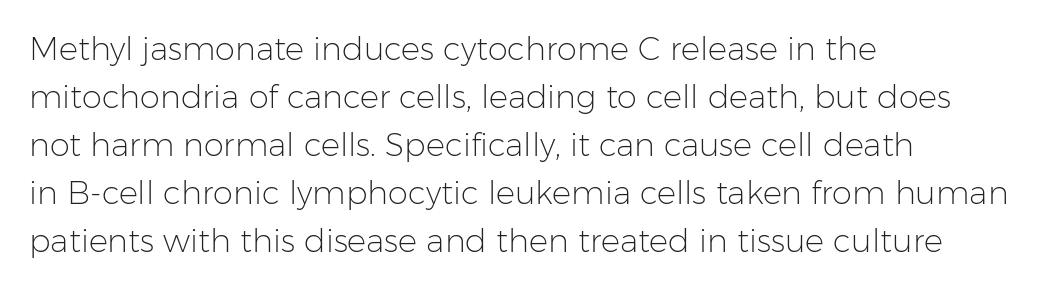
{"serif": "no", "italic": "no", "bold": "no", "weight": "light", "width": "normal", "stroke_contrast": "low", "x_height": "medium", "monospaced": "no", "underline": "no", "align": "left", "line_spacing": "normal", "line_spacing_ratio": 1.5, "letter_spacing": "normal", "letter_spacing_em": 0.0, "glyph_px": 32}
